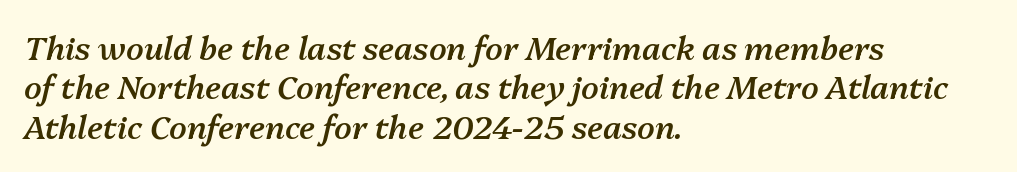
Q: Is the text bold? A: Semi-bold.
Q: Is the text italic (slanted)? A: Yes, it leans right by about 13 degrees.
Q: Is the text underlined? A: No.
Q: How is the paragraph aligned? A: Left-aligned.
Q: Is the spacing between letters normal or unusually wide? A: Normal.
Q: Width (condensed, normal, or wide)? A: Normal.
Q: Stroke contrast? A: Medium.
Q: x-height? A: Medium.
Q: Monospaced? A: No.
